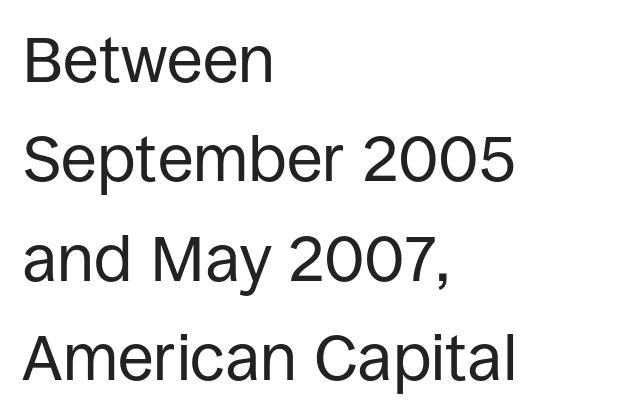
The image shows 65 px regular-weight sans-serif type, upright; set left-aligned, normal line spacing (1.53x), normal letter spacing, not underlined; low stroke contrast and a large x-height.
